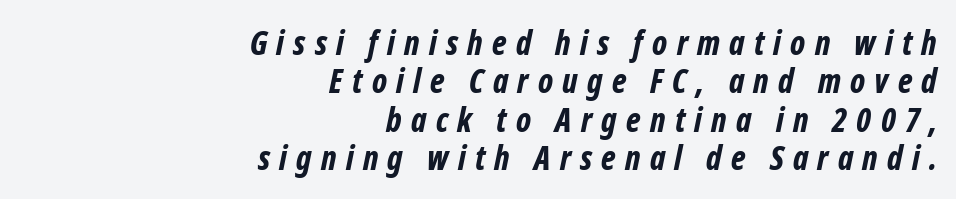
The sample has been set heavy, in full bold. Looks like regular typesetting: each glyph gets only the width it needs. No word sits above an underline. Notice how the stems are inclined rather than vertical — that's the hallmark of italics. One-word summary of the alignment: right. Loose tracking; the words dissolve into strings of separated letters.
